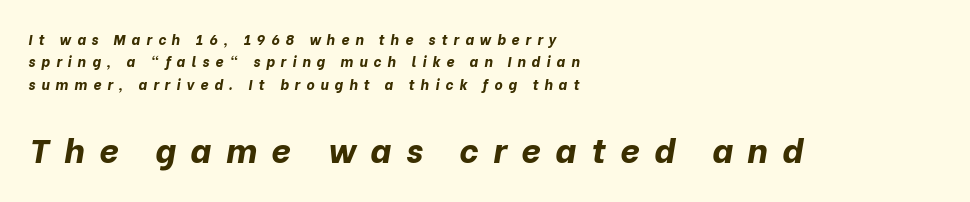
The image shows 34 px bold type, italic (leaning right); set left-aligned, normal line spacing (1.6x), unusually wide letter spacing (+0.43 em), not underlined; the second (bottom) block is 2.43x larger; low stroke contrast and a medium x-height.
